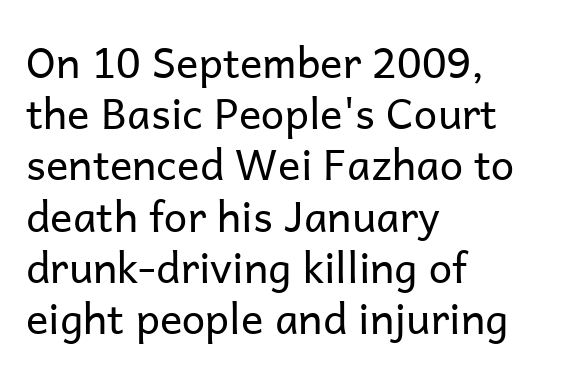
How are the letters spaced? Ordinarily, with no added tracking. This rendering uses left alignment, leaving the right contour irregular. The type family on display is of the sans-serif kind. Clear beneath every line of the passage. Is this a fixed-width face? No — the glyphs have proportional, varying widths.
